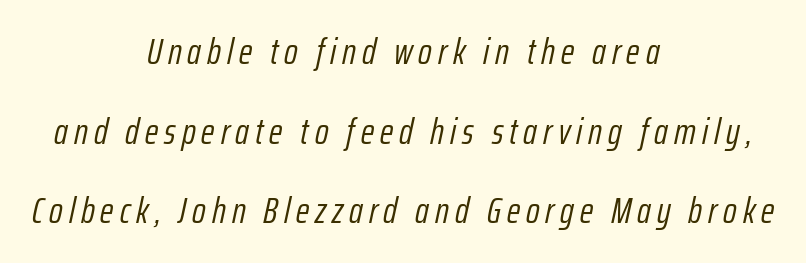
The image shows 37 px light, condensed type, italic (leaning right); set centered, loose line spacing (2.15x), not underlined; low stroke contrast and a medium x-height.
